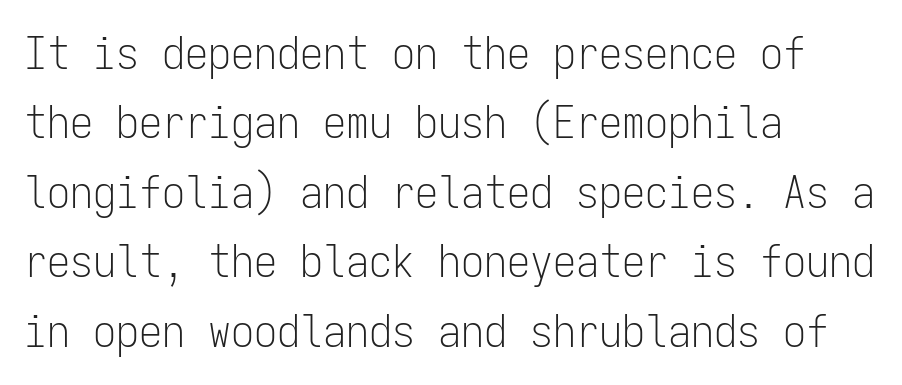
Q: Is the text bold? A: No.
Q: Is the text italic (slanted)? A: No, it is upright.
Q: Is the typeface a serif or a sans-serif typeface? A: Sans-serif.
Q: Is the text underlined? A: No.
Q: How is the paragraph aligned? A: Left-aligned.
Q: Is the spacing between letters normal or unusually wide? A: Normal.
Q: Is the spacing between lines tight, normal or loose? A: Normal.
Q: Width (condensed, normal, or wide)? A: Condensed.
Q: Stroke contrast? A: Low.
Q: x-height? A: Medium.
Q: Monospaced? A: Yes.
